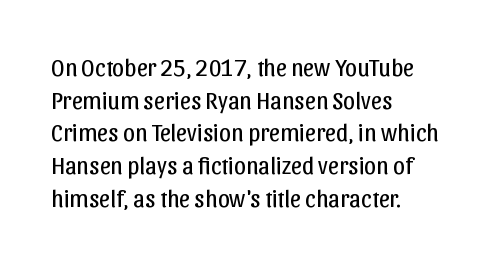
The image shows 24 px text type, upright; set left-aligned, normal line spacing (1.36x), normal letter spacing, not underlined.
